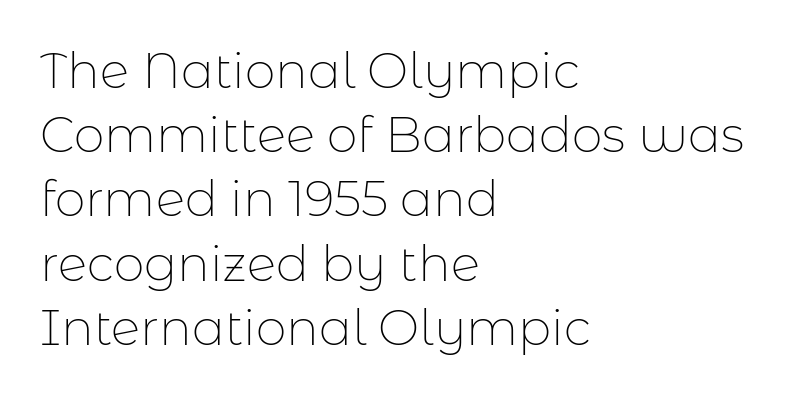
The image shows 49 px thin sans-serif type, upright; set left-aligned, normal line spacing (1.31x), normal letter spacing, not underlined; low stroke contrast and a medium x-height.
